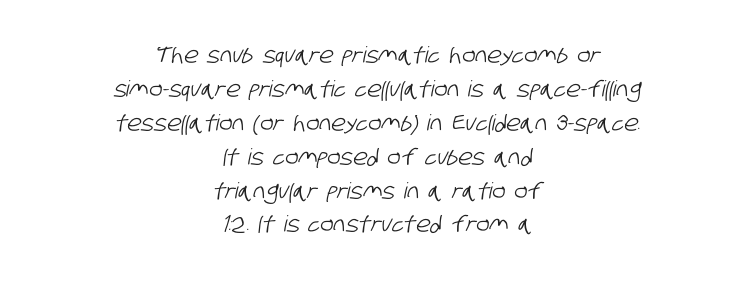
The image shows 22 px text type; set centered, normal line spacing (1.54x), normal letter spacing, not underlined.
